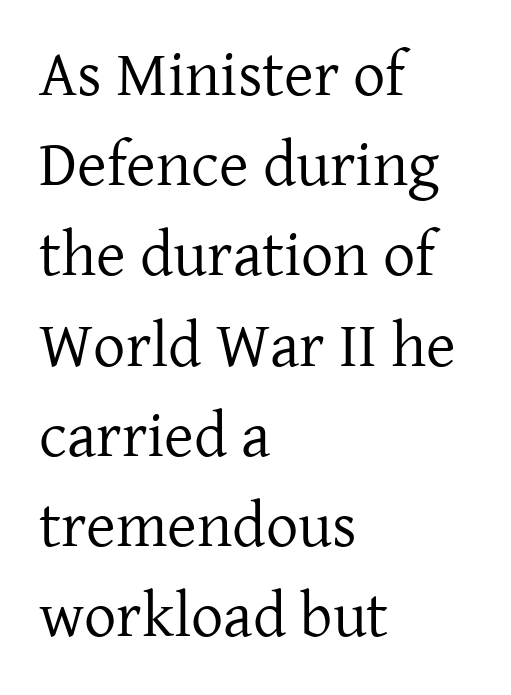
Q: Is the text bold? A: No.
Q: Is the text italic (slanted)? A: No, it is upright.
Q: Is the typeface a serif or a sans-serif typeface? A: Serif.
Q: Is the text underlined? A: No.
Q: How is the paragraph aligned? A: Left-aligned.
Q: Is the spacing between letters normal or unusually wide? A: Normal.
Q: Is the spacing between lines tight, normal or loose? A: Normal.
Q: Width (condensed, normal, or wide)? A: Normal.
Q: Stroke contrast? A: Low.
Q: x-height? A: Medium.
Q: Monospaced? A: No.
